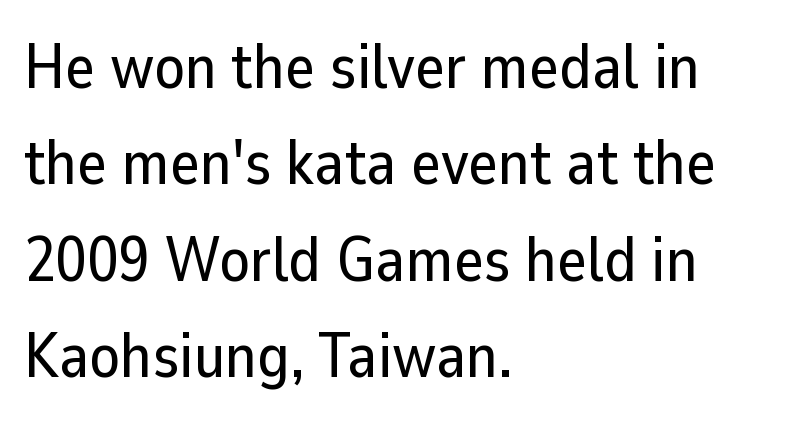
{"serif": "no", "italic": "no", "width": "normal", "stroke_contrast": "low", "x_height": "medium", "monospaced": "no", "underline": "no", "align": "left", "line_spacing": "normal", "line_spacing_ratio": 1.53, "letter_spacing": "normal", "letter_spacing_em": 0.0, "glyph_px": 63}
